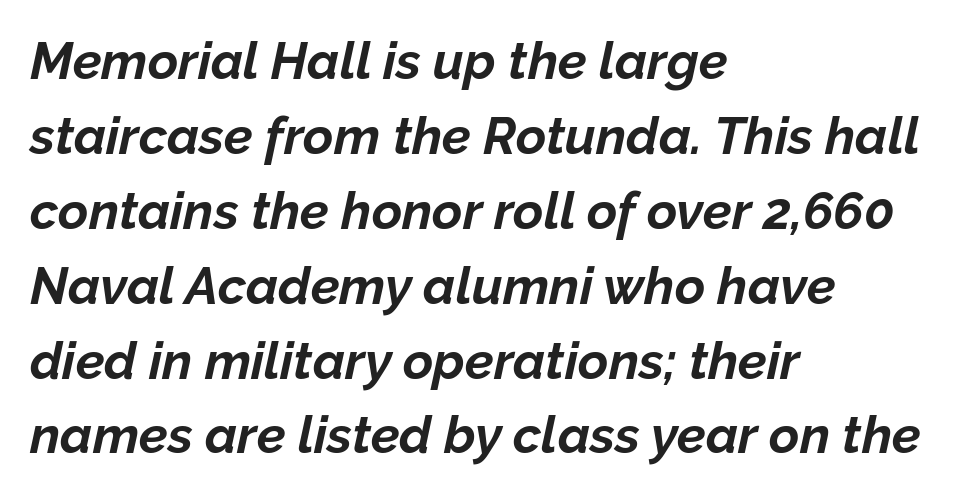
Q: Is the text bold? A: Yes.
Q: Is the text italic (slanted)? A: Yes, it leans right by about 12 degrees.
Q: Is the text underlined? A: No.
Q: How is the paragraph aligned? A: Left-aligned.
Q: Is the spacing between letters normal or unusually wide? A: Normal.
Q: Is the spacing between lines tight, normal or loose? A: Normal.
Q: Width (condensed, normal, or wide)? A: Normal.
Q: Stroke contrast? A: Low.
Q: x-height? A: Medium.
Q: Monospaced? A: No.
